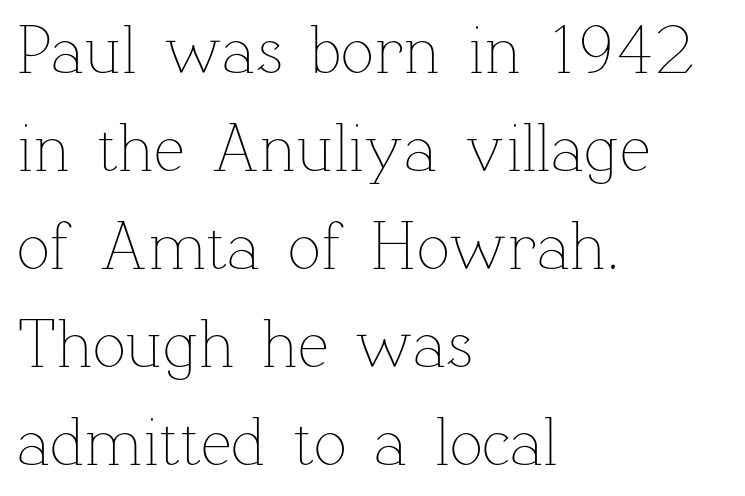
Q: Is the text bold? A: No.
Q: Is the text italic (slanted)? A: No, it is upright.
Q: Is the text underlined? A: No.
Q: How is the paragraph aligned? A: Left-aligned.
Q: Is the spacing between letters normal or unusually wide? A: Normal.
Q: Is the spacing between lines tight, normal or loose? A: Normal.
Q: Width (condensed, normal, or wide)? A: Normal.
Q: Stroke contrast? A: Low.
Q: x-height? A: Medium.
Q: Monospaced? A: No.
